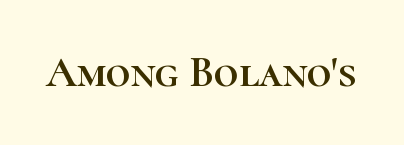
{"italic": "no", "width": "normal", "stroke_contrast": "high", "x_height": "medium", "monospaced": "no", "underline": "no", "letter_spacing": "normal", "letter_spacing_em": 0.0, "glyph_px": 43}
